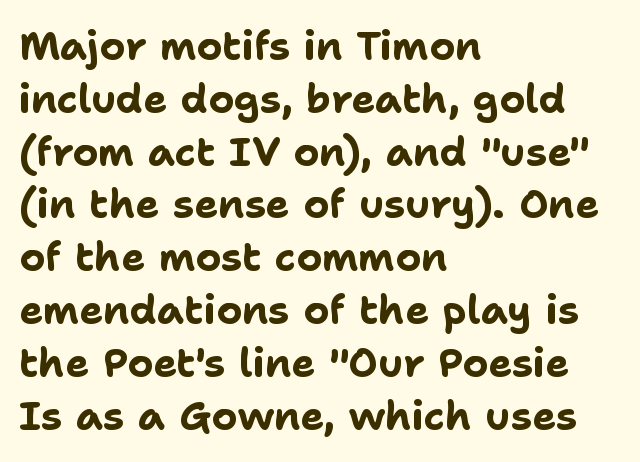
{"serif": "no", "italic": "no", "bold": "yes", "weight": "bold", "width": "normal", "stroke_contrast": "low", "x_height": "medium", "monospaced": "no", "underline": "no", "align": "left", "line_spacing": "normal", "line_spacing_ratio": 1.32, "letter_spacing": "normal", "letter_spacing_em": 0.0, "glyph_px": 40}
